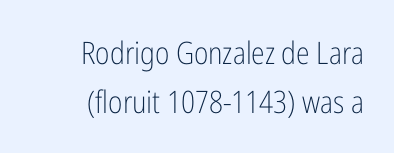
{"serif": "no", "italic": "no", "bold": "no", "weight": "light", "width": "condensed", "stroke_contrast": "low", "x_height": "medium", "monospaced": "no", "underline": "no", "align": "right", "line_spacing": "normal", "line_spacing_ratio": 1.58, "letter_spacing": "normal", "letter_spacing_em": 0.0, "glyph_px": 31}
